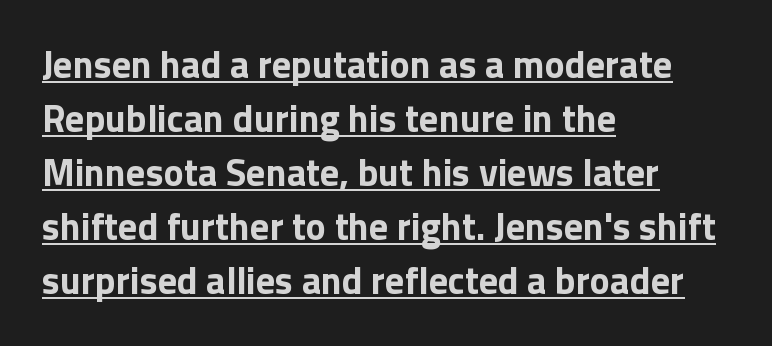
{"serif": "no", "italic": "no", "bold": "yes", "weight": "bold", "width": "normal", "stroke_contrast": "low", "x_height": "medium", "monospaced": "no", "underline": "yes", "align": "left", "line_spacing": "normal", "line_spacing_ratio": 1.42, "letter_spacing": "normal", "letter_spacing_em": 0.0, "glyph_px": 38}
